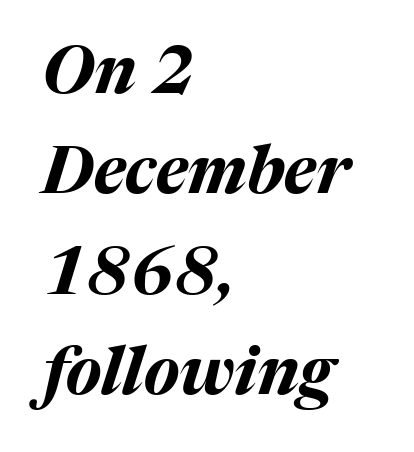
{"italic": "yes", "lean": "right", "slant_degrees": 17, "bold": "yes", "weight": "bold", "width": "normal", "stroke_contrast": "medium", "x_height": "medium", "monospaced": "no", "underline": "no", "align": "left", "line_spacing": "normal", "line_spacing_ratio": 1.52, "letter_spacing": "normal", "letter_spacing_em": 0.0, "glyph_px": 66}
